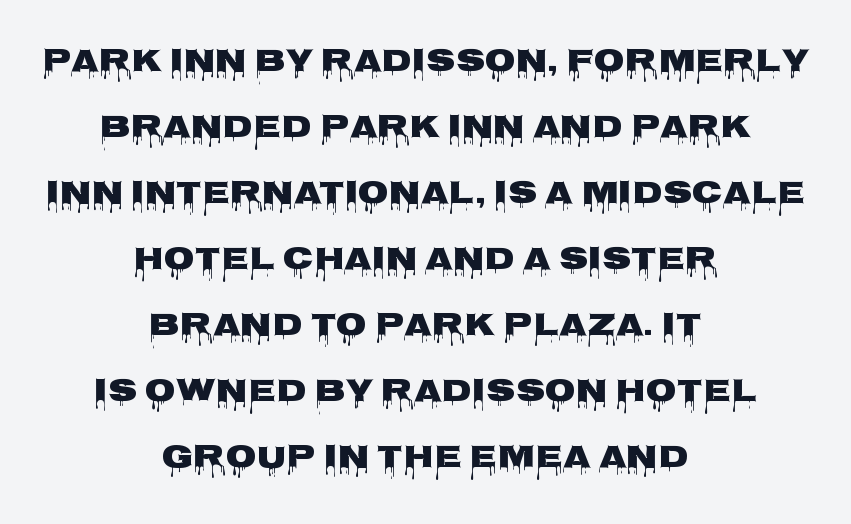
Q: Is the text italic (slanted)? A: No, it is upright.
Q: Is the typeface a serif or a sans-serif typeface? A: Sans-serif.
Q: Is the text underlined? A: No.
Q: How is the paragraph aligned? A: Centered.
Q: Is the spacing between letters normal or unusually wide? A: Normal.
Q: Is the spacing between lines tight, normal or loose? A: Loose.
Q: Width (condensed, normal, or wide)? A: Wide.
Q: Stroke contrast? A: Low.
Q: x-height? A: Large.
Q: Monospaced? A: No.
